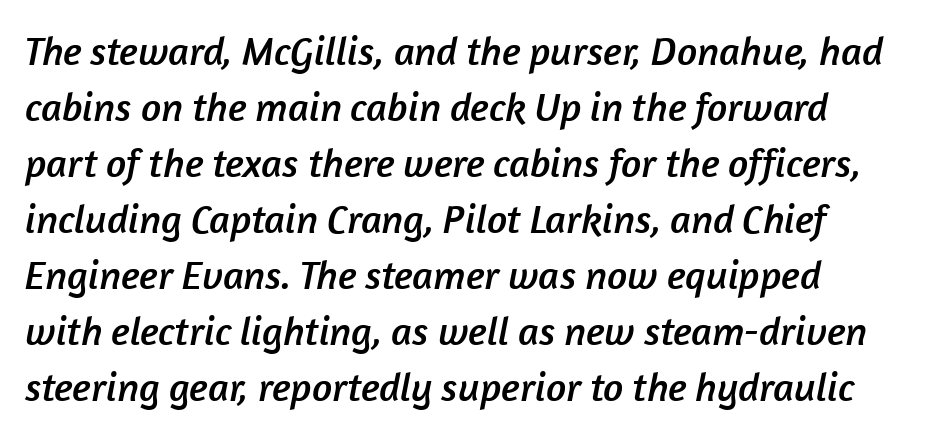
Q: Is the typeface a serif or a sans-serif typeface? A: Sans-serif.
Q: Is the text underlined? A: No.
Q: Is the spacing between letters normal or unusually wide? A: Normal.
Q: Is the spacing between lines tight, normal or loose? A: Normal.
Q: Width (condensed, normal, or wide)? A: Normal.
Q: Stroke contrast? A: Low.
Q: x-height? A: Medium.
Q: Monospaced? A: No.
